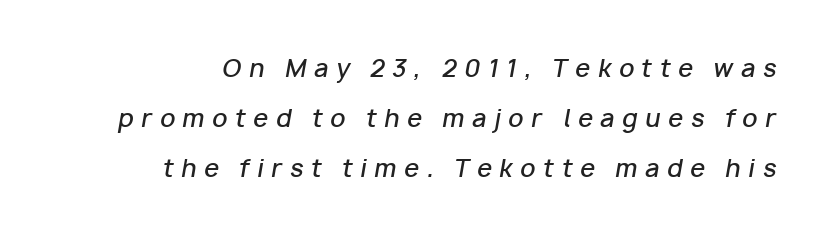
The specimen omits any rule beneath the text block's lines. Honestly, the rows look like they've been pulled way apart. The gaps between neighbouring characters are conspicuously large. An italicized treatment has been applied to the whole sample. Teacher's note: observe the even right margin — that is flush-right alignment. Bold? Not quite — semibold, heavier than regular but stopping short.
